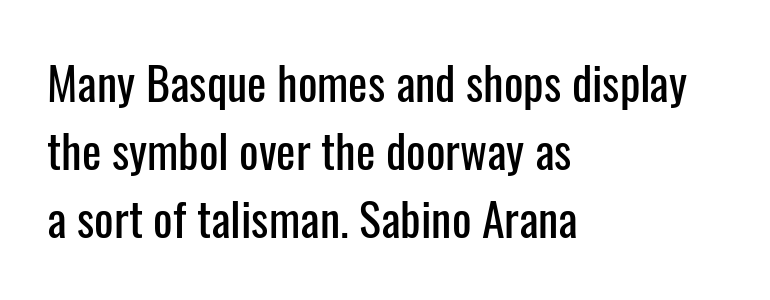
The rendering keeps characters at their native spacing. Underline: absent. Where is the straight margin? On the left. Each letter's strokes conclude bluntly, with no projecting serifs. Note the varied advance widths — an 'i' is clearly narrower than an 'm'.
